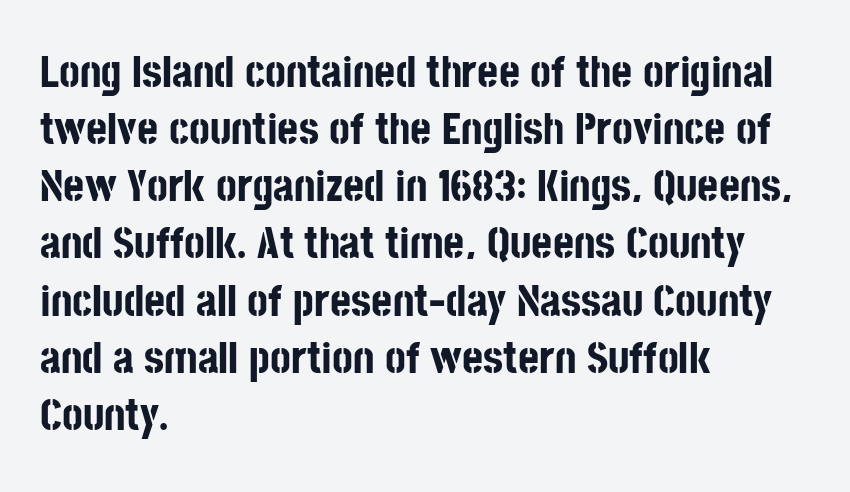
Q: Is the text bold? A: Yes.
Q: Is the text italic (slanted)? A: No, it is upright.
Q: Is the typeface a serif or a sans-serif typeface? A: Sans-serif.
Q: Is the text underlined? A: No.
Q: How is the paragraph aligned? A: Left-aligned.
Q: Is the spacing between letters normal or unusually wide? A: Normal.
Q: Is the spacing between lines tight, normal or loose? A: Normal.
Q: Width (condensed, normal, or wide)? A: Condensed.
Q: Stroke contrast? A: Low.
Q: x-height? A: Large.
Q: Monospaced? A: No.
